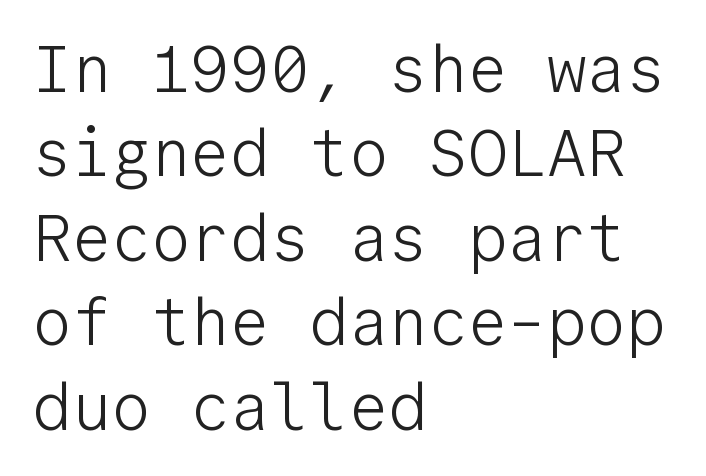
Stroke thickness stays within the range of a standard reading face or lighter. The passage shown stacks its lines at a standard gap. Note: no serifs on the glyphs. Spacing verdict: monospaced, one width for all characters.
